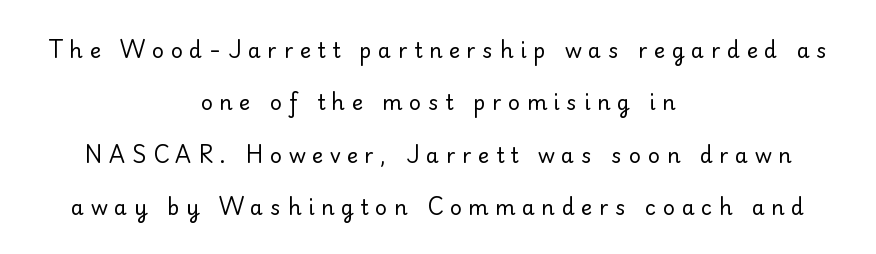
The image shows 21 px text type, upright; set centered, loose line spacing (2.49x), unusually wide letter spacing (+0.31 em), not underlined.
